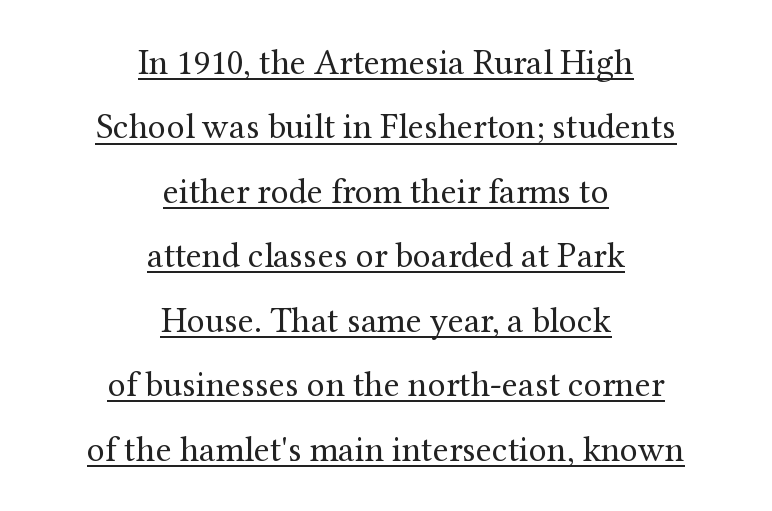
The image shows 36 px regular-weight serif type, upright; set centered, line spacing 1.79x, normal letter spacing, underlined; medium stroke contrast and a medium x-height.
